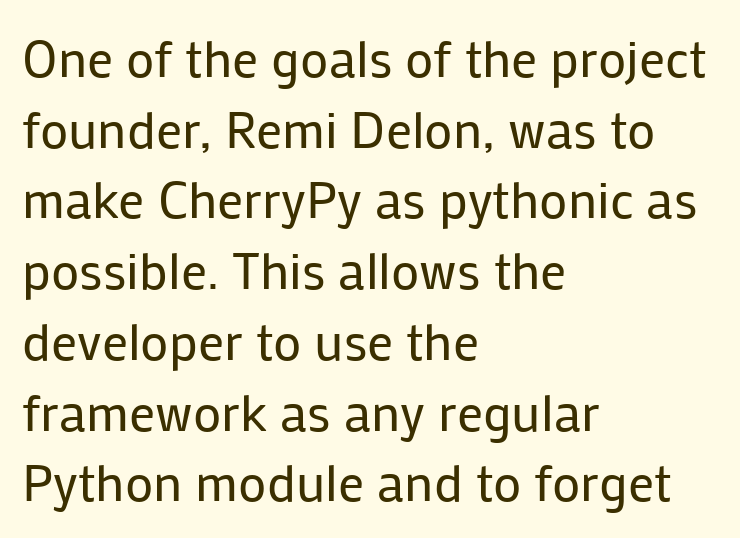
The image shows 52 px regular-weight sans-serif type, upright; set left-aligned, normal line spacing (1.36x), normal letter spacing, not underlined; low stroke contrast and a medium x-height.
